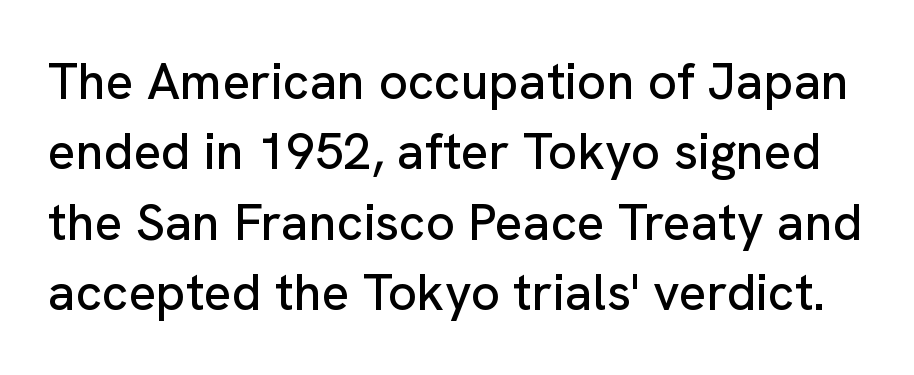
Successive baselines arrive at the customary interval. The rendering uses natural spacing where letterforms have individual widths. Unlike italic type, these characters show no tilt at all. The type family on display is of the sans-serif kind. A clean baseline with only descenders dipping below it. Standard letterfit; no display-style spreading of the glyphs.
